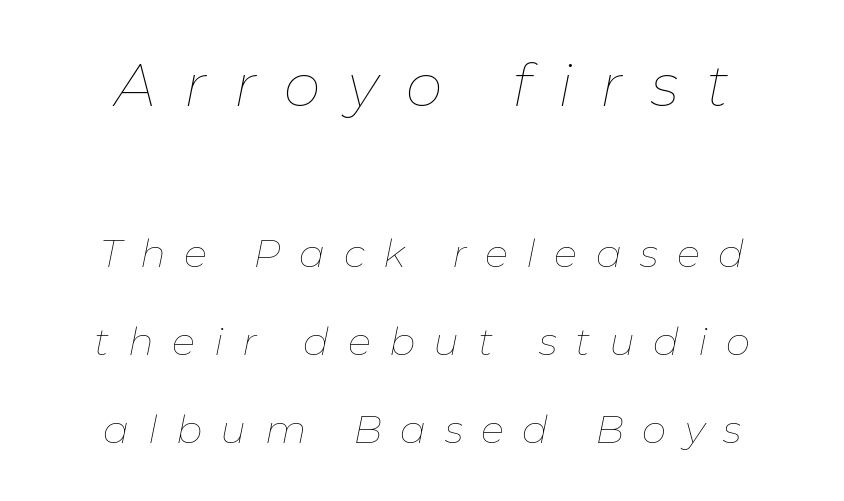
{"italic": "yes", "lean": "right", "slant_degrees": 11, "bold": "no", "weight": "thin", "width": "normal", "stroke_contrast": "low", "x_height": "medium", "monospaced": "no", "underline": "no", "line_spacing": "loose", "line_spacing_ratio": 2.26, "letter_spacing": "wide", "letter_spacing_em": 0.47, "larger_block": "first", "size_ratio": 1.51, "glyph_px": 59}
